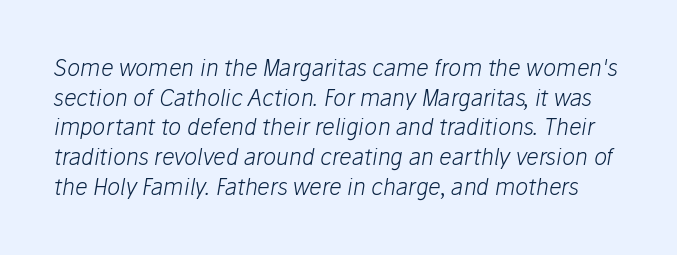
Characters are canted at an angle relative to the baseline's perpendicular. Clear beneath every line of the passage. Each stroke keeps to a modest, everyday thickness or less. This rendering leaves character spacing at its baseline value. Rows of type keep a routine distance in the vertical direction.
